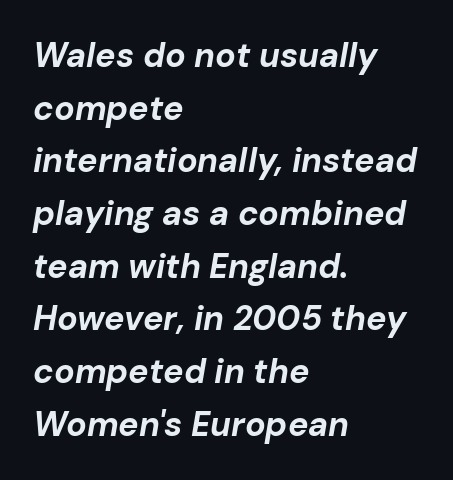
Horizontal alignment here is leftward, the default for most running prose. Looking at the ascenders, they clearly lean. Letter spacing: default. Letters rest on an invisible, unmarked baseline. Vertically, the passage feels balanced, rows spaced as you'd expect.
